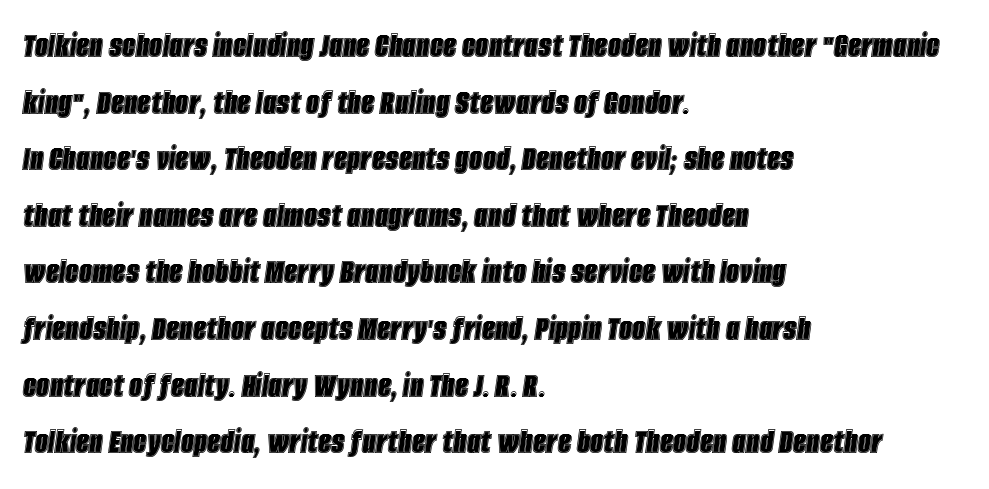
Q: Is the text italic (slanted)? A: Yes, it leans right by about 8 degrees.
Q: Is the text underlined? A: No.
Q: How is the paragraph aligned? A: Left-aligned.
Q: Is the spacing between letters normal or unusually wide? A: Normal.
Q: Is the spacing between lines tight, normal or loose? A: Normal.
Q: Width (condensed, normal, or wide)? A: Condensed.
Q: x-height? A: Large.
Q: Monospaced? A: No.
